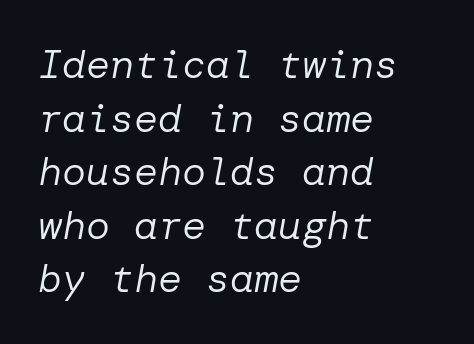
The image shows 40 px regular-weight type, italic (leaning right); set left-aligned, normal line spacing (1.34x), normal letter spacing, not underlined; low stroke contrast and a medium x-height.
